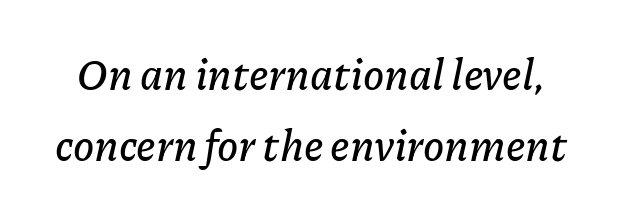
{"italic": "yes", "lean": "right", "slant_degrees": 11, "width": "normal", "stroke_contrast": "low", "x_height": "medium", "monospaced": "no", "underline": "no", "line_spacing": "normal", "line_spacing_ratio": 1.66, "letter_spacing": "normal", "letter_spacing_em": 0.0, "glyph_px": 43}
